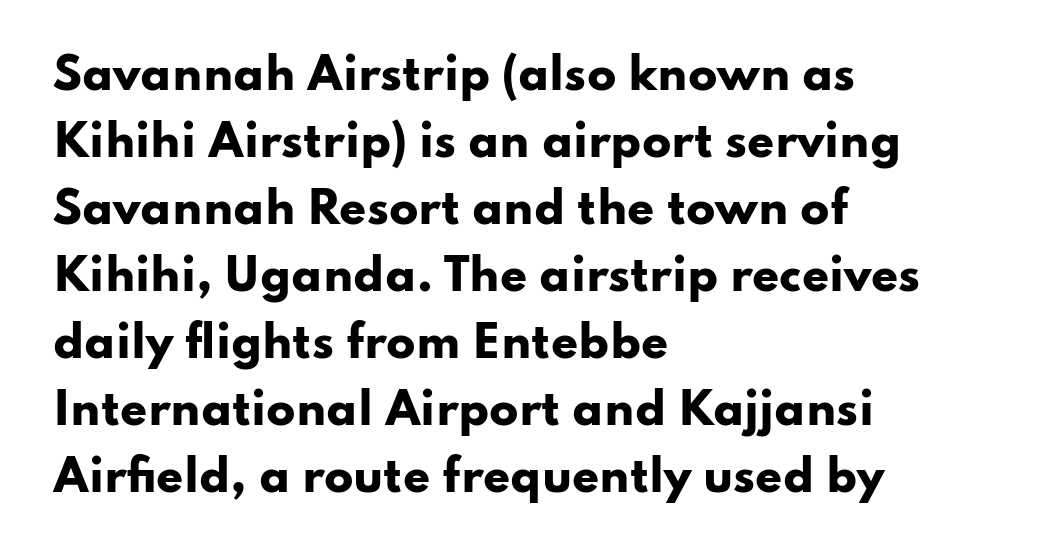
Each line starts at the same left margin while the right side varies. The face used here is rendered with its standard letterfit. Students, observe: this is what conventionally led text looks like. Here the designer chose a conventional face with non-uniform glyph widths.
